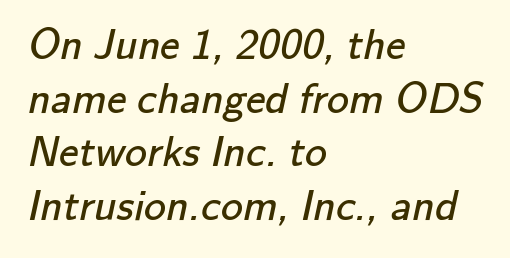
The image shows 44 px regular-weight sans-serif type; set left-aligned, line spacing 1.22x, normal letter spacing, not underlined; low stroke contrast and a small x-height.
